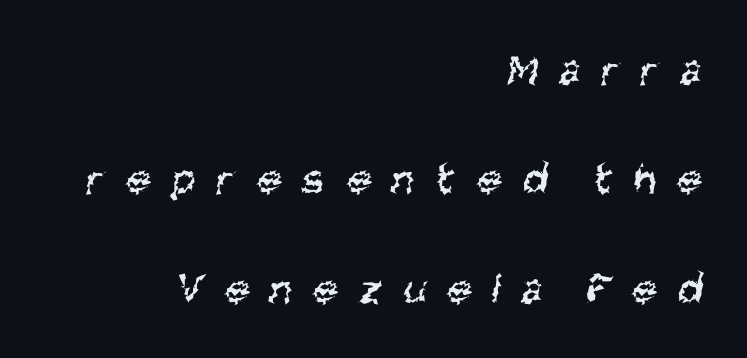
Where is the straight margin? On the right. Airy leading. Lines of text with bare space underneath. A typesetter would call this proportional, since set widths differ per character. On a weight scale, this lands at 450 or below.
